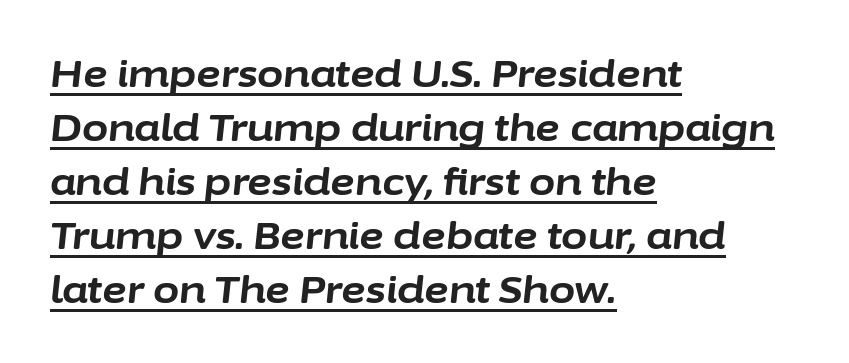
Q: Is the text bold? A: Yes.
Q: Is the text italic (slanted)? A: Yes, it leans right by about 6 degrees.
Q: Is the text underlined? A: Yes.
Q: How is the paragraph aligned? A: Left-aligned.
Q: Is the spacing between letters normal or unusually wide? A: Normal.
Q: Is the spacing between lines tight, normal or loose? A: Normal.
Q: Width (condensed, normal, or wide)? A: Normal.
Q: Stroke contrast? A: Low.
Q: x-height? A: Medium.
Q: Monospaced? A: No.
